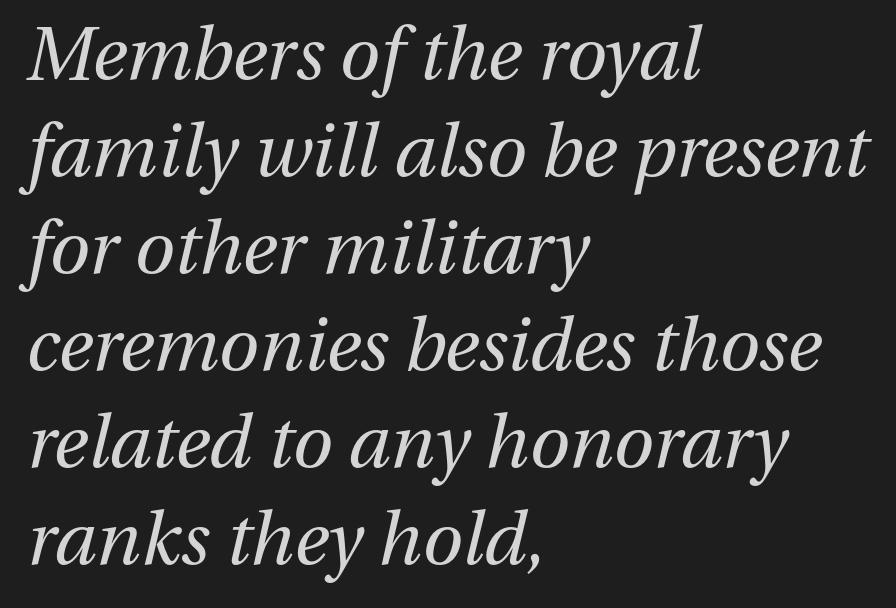
The image shows 73 px regular-weight type, italic (leaning right); set left-aligned, normal line spacing (1.33x), normal letter spacing, not underlined; medium stroke contrast and a medium x-height.
